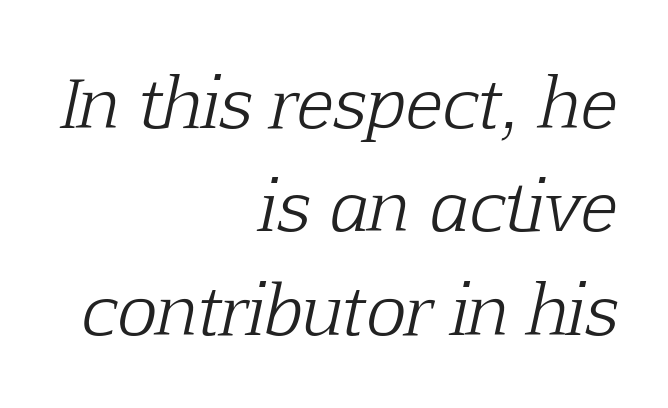
{"serif": "yes", "italic": "yes", "lean": "right", "slant_degrees": 12, "bold": "no", "weight": "light", "width": "normal", "stroke_contrast": "low", "x_height": "medium", "monospaced": "no", "underline": "no", "align": "right", "line_spacing": "normal", "line_spacing_ratio": 1.52, "letter_spacing": "normal", "letter_spacing_em": 0.0, "glyph_px": 68}
